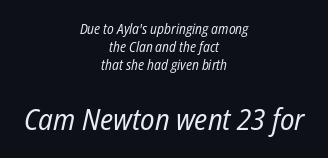
No word sits above an underline. Caption: multi-line text, centered on the measure. Do the characters align in a grid? No, the font is proportional. Italic: yes, the glyphs are oblique.
